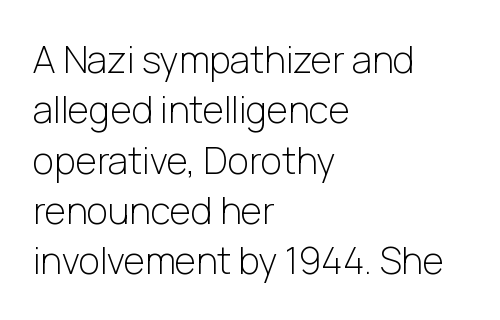
{"serif": "no", "italic": "no", "bold": "no", "weight": "light", "width": "normal", "stroke_contrast": "low", "x_height": "medium", "monospaced": "no", "underline": "no", "align": "left", "line_spacing": "normal", "line_spacing_ratio": 1.36, "letter_spacing": "normal", "letter_spacing_em": 0.0, "glyph_px": 37}
